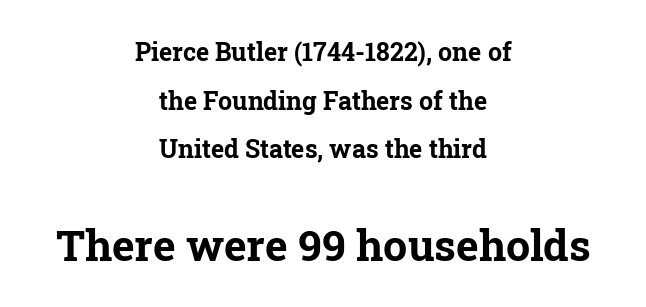
{"serif": "yes", "italic": "no", "bold": "yes", "weight": "bold", "width": "normal", "stroke_contrast": "low", "x_height": "medium", "monospaced": "no", "underline": "no", "align": "center", "line_spacing": "loose", "line_spacing_ratio": 1.95, "letter_spacing": "normal", "letter_spacing_em": 0.0, "larger_block": "second", "size_ratio": 1.72, "glyph_px": 43}
